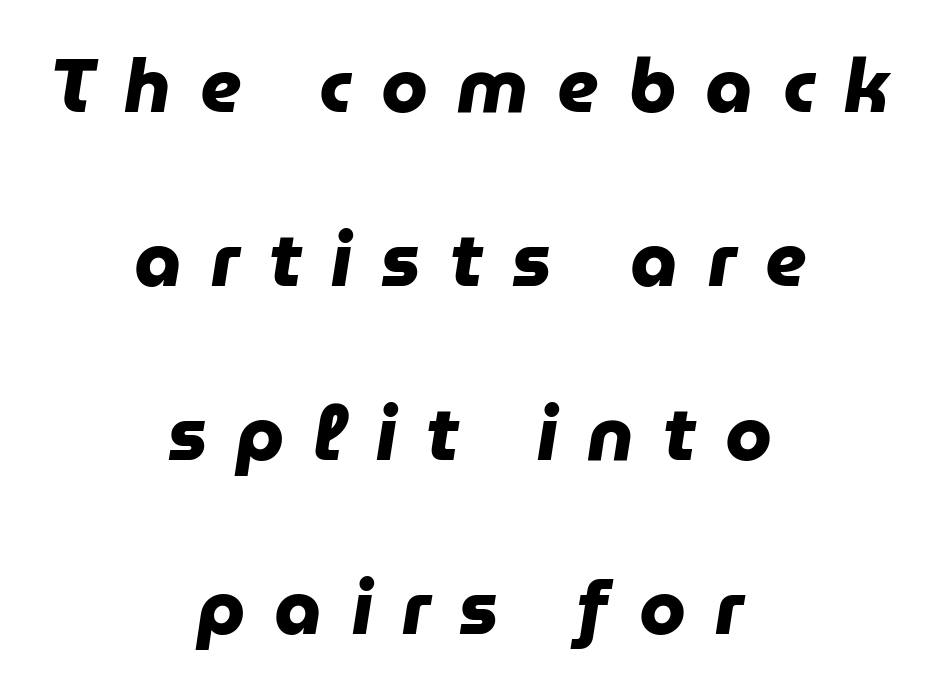
Proportional: the letters do not fall into vertical columns. What stands out about the letter spacing? Its width — letters are far apart. A centered setting, common on invitations and titles, is used for this passage. How would I describe the line gaps? Wide and relaxed. How heavy is the stroke? Heavy — this is a bold. The passage shown is typeset with a sans-serif family.
